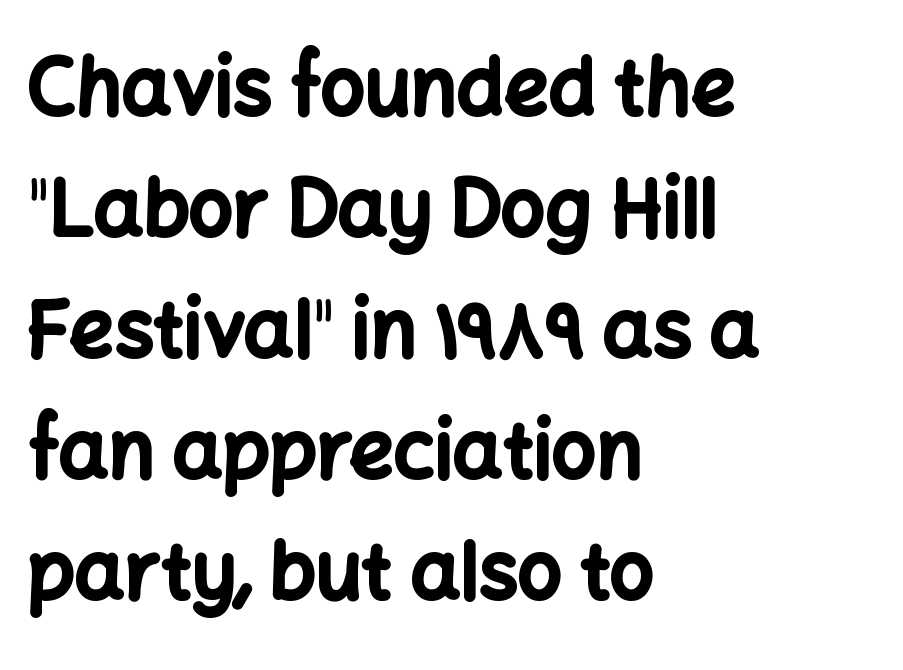
Q: Is the text bold? A: Yes.
Q: Is the text italic (slanted)? A: No, it is upright.
Q: Is the typeface a serif or a sans-serif typeface? A: Sans-serif.
Q: Is the text underlined? A: No.
Q: How is the paragraph aligned? A: Left-aligned.
Q: Is the spacing between letters normal or unusually wide? A: Normal.
Q: Is the spacing between lines tight, normal or loose? A: Normal.
Q: Width (condensed, normal, or wide)? A: Normal.
Q: Stroke contrast? A: Low.
Q: x-height? A: Medium.
Q: Monospaced? A: No.
